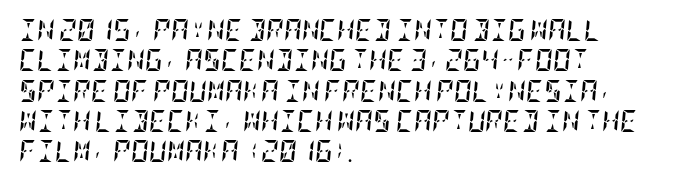
The image shows 22 px bold type, italic (leaning right); set left-aligned, normal line spacing (1.38x), normal letter spacing, not underlined.
